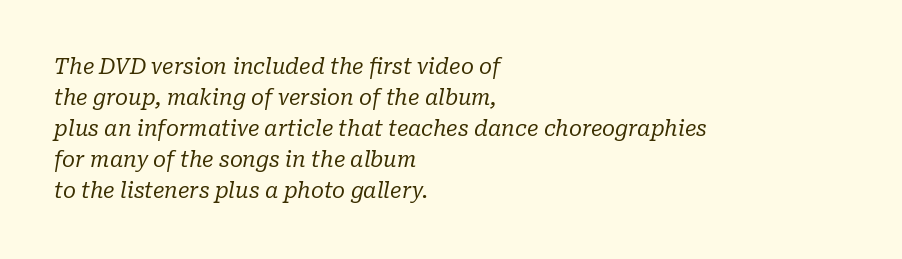
Does the copy run flush right? No — it runs flush left. Observe the lean: these are italic letterforms. Summary of weight: not heavy and not bold. Compared with typical paragraphs, the rows here are spaced about the same. Characters follow at the spacing the type designer built in.
